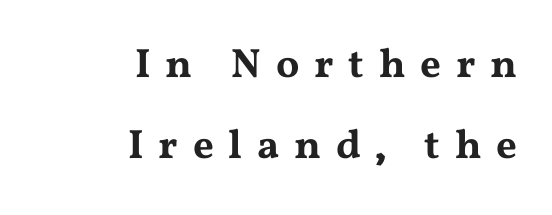
Serifs: yes, visible at the terminals of the letterforms. The rendering uses a large line-height, opening up the rows. Short note: letters widely spaced. The letters advance in unequal steps, a hallmark of proportional type. This is the regular roman posture of the typeface. Only glyphs here, with clear space below each row.
